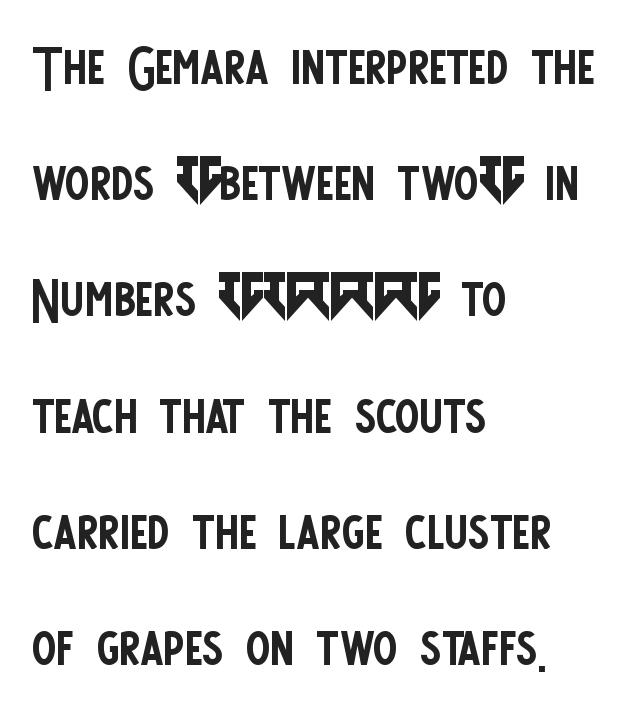
Q: Is the text bold? A: No.
Q: Is the text italic (slanted)? A: No, it is upright.
Q: Is the typeface a serif or a sans-serif typeface? A: Sans-serif.
Q: Is the text underlined? A: No.
Q: How is the paragraph aligned? A: Left-aligned.
Q: Is the spacing between letters normal or unusually wide? A: Normal.
Q: Is the spacing between lines tight, normal or loose? A: Normal.
Q: Width (condensed, normal, or wide)? A: Condensed.
Q: Stroke contrast? A: Low.
Q: x-height? A: Large.
Q: Monospaced? A: No.
